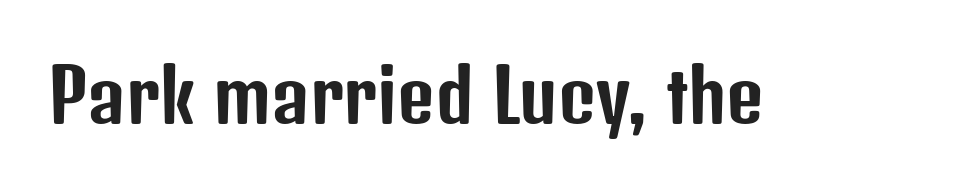
The image shows 73 px condensed sans-serif type, upright; set normal letter spacing, not underlined; low stroke contrast and a medium x-height.
